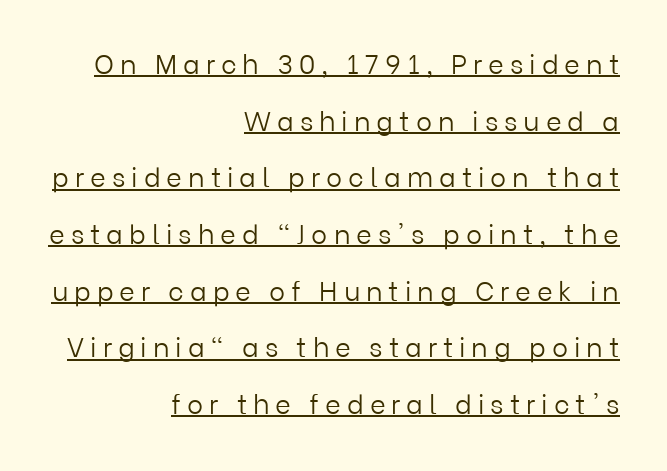
Q: Is the text bold? A: No.
Q: Is the text italic (slanted)? A: No, it is upright.
Q: Is the text underlined? A: Yes.
Q: How is the paragraph aligned? A: Right-aligned.
Q: Is the spacing between letters normal or unusually wide? A: Unusually wide.
Q: Is the spacing between lines tight, normal or loose? A: Loose.
